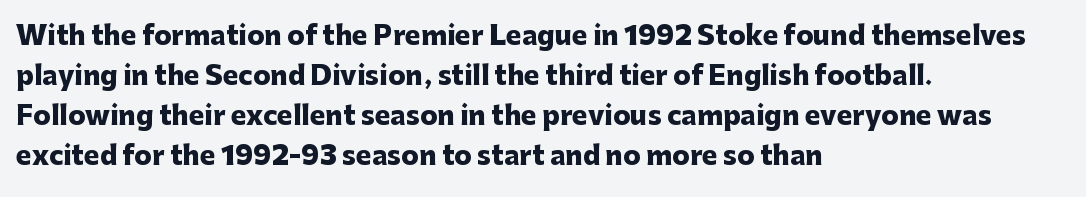
The letterforms sit shoulder to shoulder at normal distance. If you measured baseline to baseline, you'd find a middling distance. The specimen omits any rule beneath the text block's lines. These lines stack with their left ends in a neat column.
